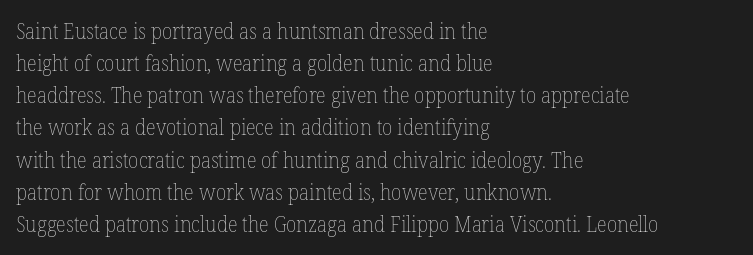
{"italic": "no", "bold": "no", "underline": "no", "align": "left", "line_spacing": "normal", "line_spacing_ratio": 1.53, "letter_spacing": "normal", "letter_spacing_em": 0.0, "glyph_px": 21}
